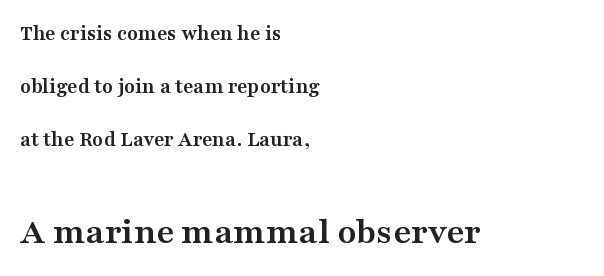
The image shows 38 px semibold, wide serif type, upright; set left-aligned, loose line spacing (2.41x), normal letter spacing, not underlined; the second (bottom) block is 1.73x larger; medium stroke contrast and a medium x-height.
